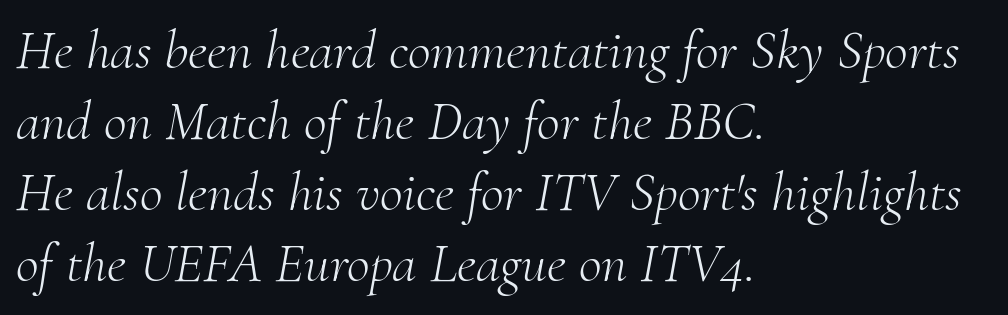
This rendering features lettering with no underline. The typeface chosen for these lines features serifs. Compared with typical paragraphs, the rows here are spaced about the same. Visually the block forms a straight wall on the left and a jagged coastline on the right.
